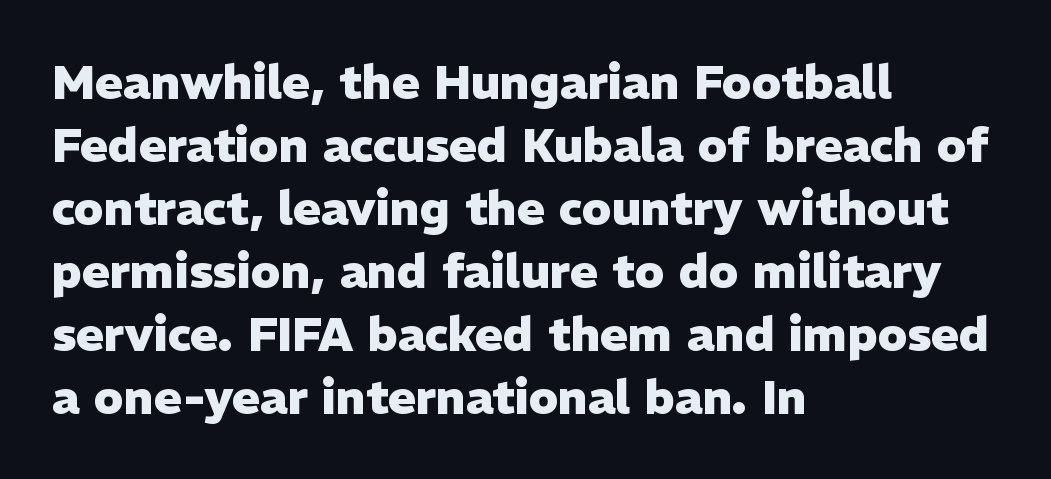
The image shows 47 px heavy sans-serif type, upright; set left-aligned, normal line spacing (1.34x), normal letter spacing, not underlined; low stroke contrast and a medium x-height.
